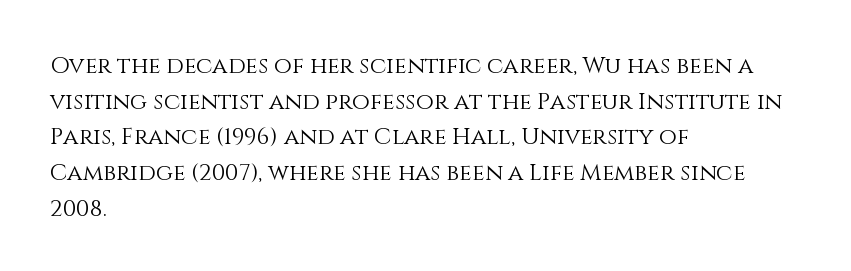
{"italic": "no", "bold": "no", "underline": "no", "align": "left", "line_spacing": "normal", "line_spacing_ratio": 1.55, "letter_spacing": "normal", "letter_spacing_em": 0.0, "glyph_px": 23}
